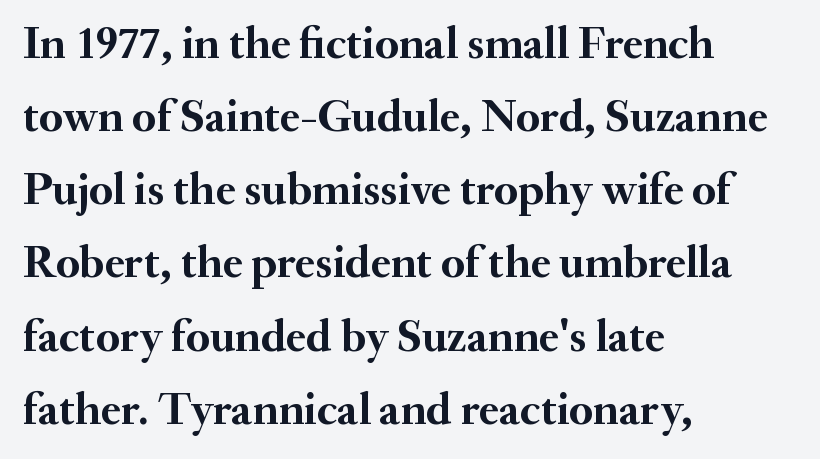
The image shows 46 px semibold serif type, upright; set left-aligned, normal line spacing (1.59x), normal letter spacing, not underlined; medium stroke contrast and a small x-height.
